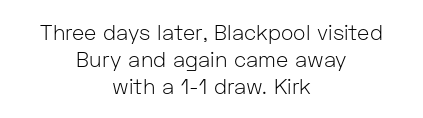
Q: Is the text bold? A: No.
Q: Is the text italic (slanted)? A: No, it is upright.
Q: Is the text underlined? A: No.
Q: How is the paragraph aligned? A: Centered.
Q: Is the spacing between letters normal or unusually wide? A: Normal.
Q: Is the spacing between lines tight, normal or loose? A: Normal.
